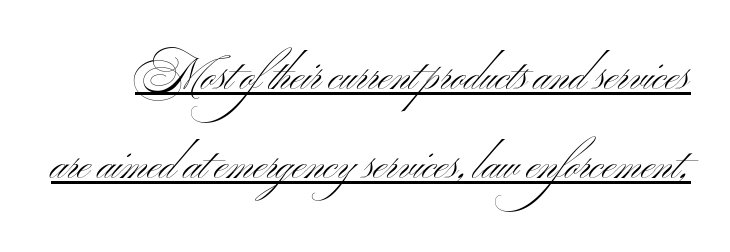
{"serif": "no", "bold": "no", "weight": "light", "width": "wide", "stroke_contrast": "medium", "x_height": "small", "monospaced": "no", "underline": "yes", "line_spacing": "loose", "line_spacing_ratio": 2.06, "letter_spacing": "normal", "letter_spacing_em": 0.0, "glyph_px": 43}
